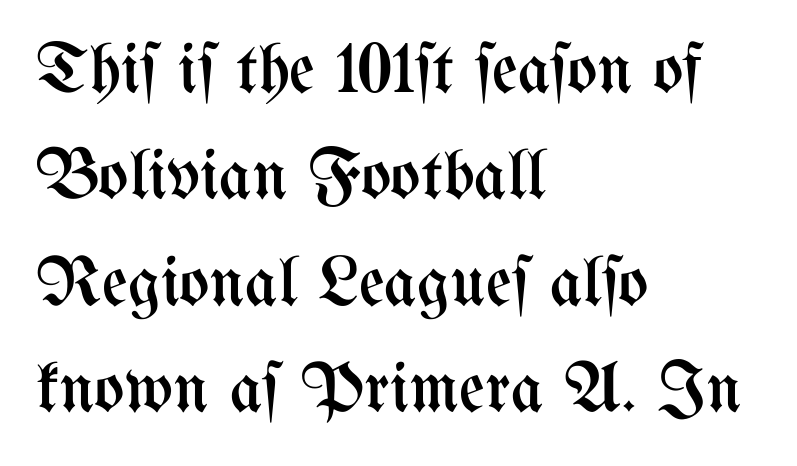
The image shows 71 px regular-weight, condensed type, upright; set left-aligned, normal line spacing (1.5x), normal letter spacing, not underlined; medium stroke contrast and a medium x-height.
